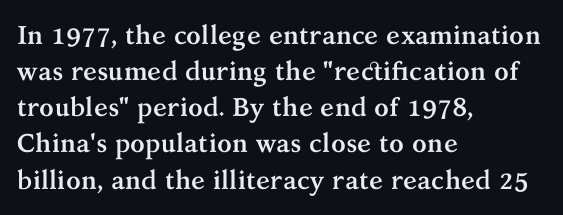
The image shows 26 px bold type, upright; set left-aligned, normal line spacing (1.39x), normal letter spacing, not underlined.
